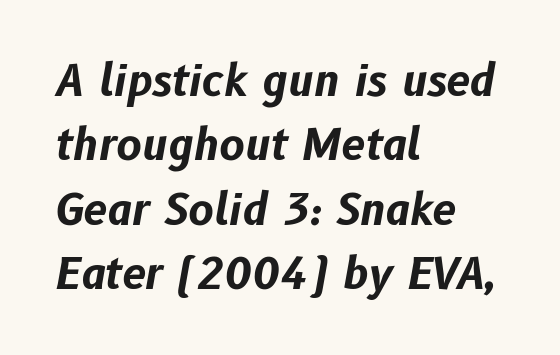
Q: Is the text bold? A: Yes.
Q: Is the text italic (slanted)? A: Yes, it leans right by about 10 degrees.
Q: Is the text underlined? A: No.
Q: How is the paragraph aligned? A: Left-aligned.
Q: Is the spacing between letters normal or unusually wide? A: Normal.
Q: Is the spacing between lines tight, normal or loose? A: Normal.
Q: Width (condensed, normal, or wide)? A: Normal.
Q: Stroke contrast? A: Low.
Q: x-height? A: Medium.
Q: Monospaced? A: No.
